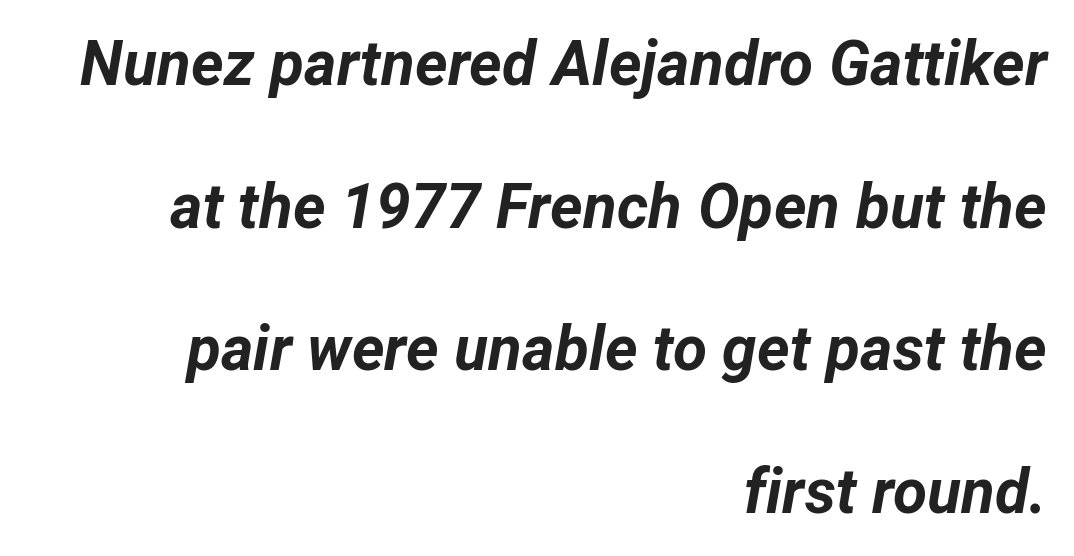
The image shows 62 px bold type, italic (leaning right); set right-aligned, loose line spacing (2.3x), normal letter spacing, not underlined; low stroke contrast and a medium x-height.
